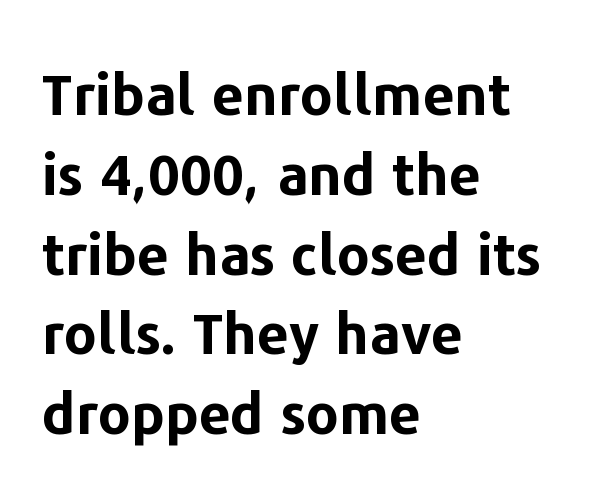
{"serif": "no", "italic": "no", "bold": "yes", "weight": "bold", "width": "normal", "stroke_contrast": "low", "x_height": "medium", "monospaced": "no", "underline": "no", "align": "left", "line_spacing": "normal", "line_spacing_ratio": 1.4, "letter_spacing": "normal", "letter_spacing_em": 0.0, "glyph_px": 57}
